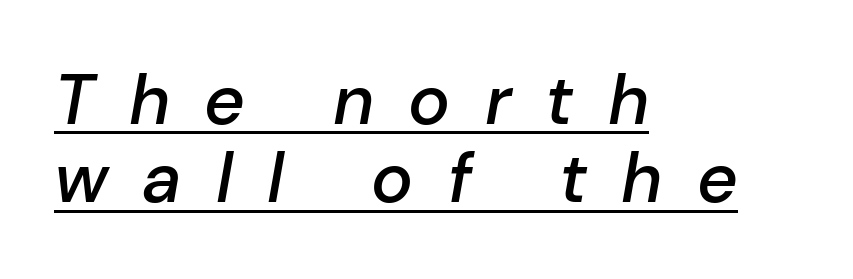
{"italic": "yes", "lean": "right", "slant_degrees": 10, "bold": "semi", "weight": "semibold", "width": "normal", "stroke_contrast": "low", "x_height": "medium", "monospaced": "no", "underline": "yes", "align": "left", "line_spacing": "tight", "line_spacing_ratio": 1.12, "letter_spacing": "wide", "letter_spacing_em": 0.49, "glyph_px": 70}
